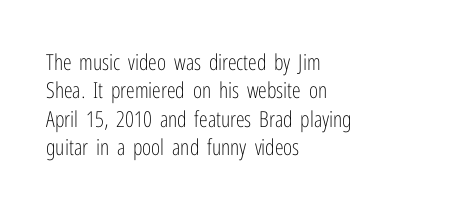
Q: Is the text bold? A: No.
Q: Is the text italic (slanted)? A: No, it is upright.
Q: Is the text underlined? A: No.
Q: How is the paragraph aligned? A: Left-aligned.
Q: Is the spacing between letters normal or unusually wide? A: Normal.
Q: Is the spacing between lines tight, normal or loose? A: Normal.
